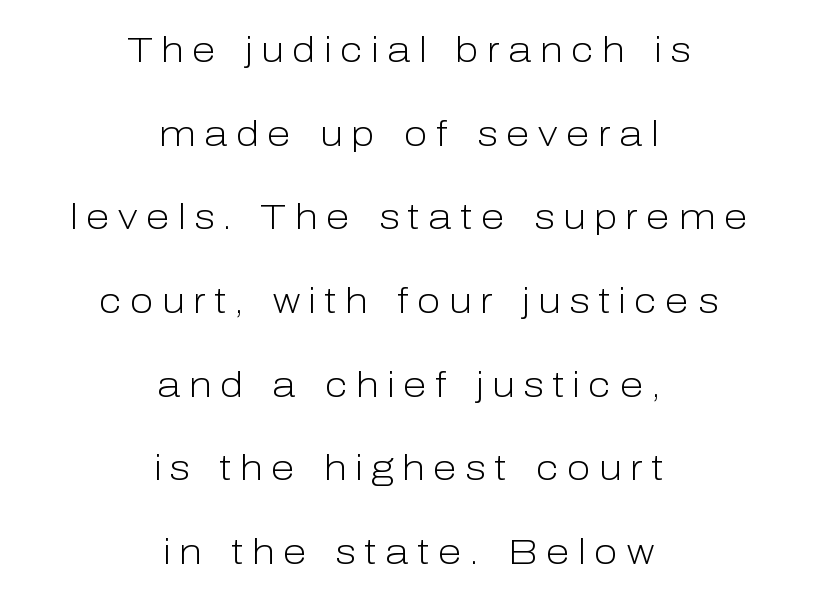
A light-to-regular cut is what we see here. The gaps between neighbouring characters are conspicuously large. The face used here is a sans, in the tradition of grotesques and geometrics. Reading down the block, each line starts at a different indent, mirrored at its end. Unmarked baselines from the first word to the last. A great deal of white space separates one row of letters from the next.
